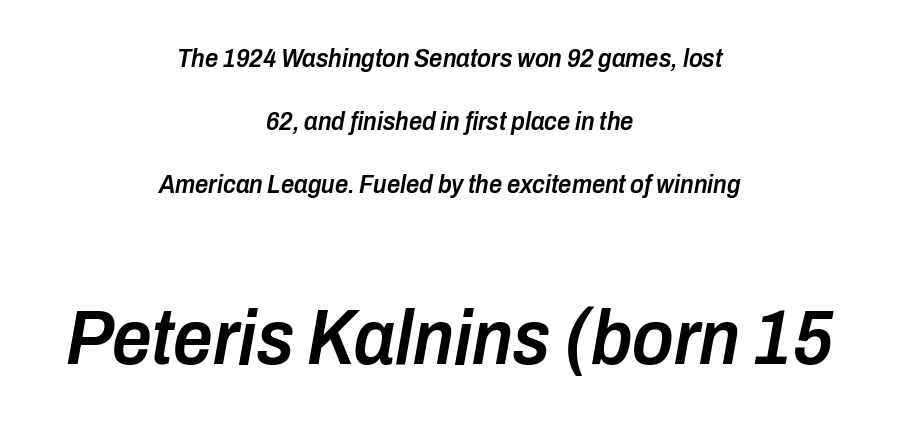
Descenders are the only things crossing below the line. The rendering uses a large line-height, opening up the rows. Default kerning and tracking; the words read as compact shapes. Proportional: the letters do not fall into vertical columns. Whoever set this made the second block the dominant, larger element.
